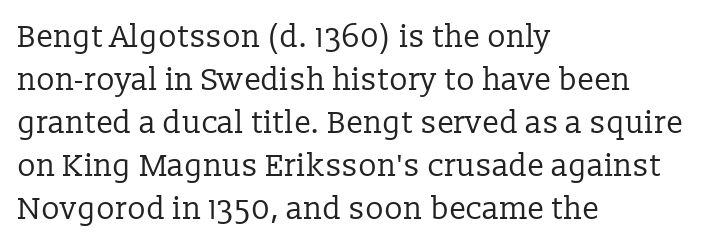
Q: Is the text bold? A: No.
Q: Is the text italic (slanted)? A: No, it is upright.
Q: Is the typeface a serif or a sans-serif typeface? A: Serif.
Q: Is the text underlined? A: No.
Q: How is the paragraph aligned? A: Left-aligned.
Q: Is the spacing between letters normal or unusually wide? A: Normal.
Q: Is the spacing between lines tight, normal or loose? A: Normal.
Q: Width (condensed, normal, or wide)? A: Normal.
Q: Stroke contrast? A: Low.
Q: x-height? A: Medium.
Q: Monospaced? A: No.
